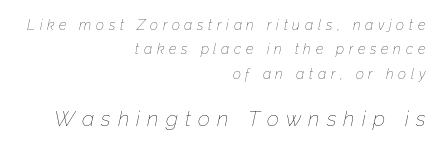
Q: Is the text bold? A: No.
Q: Is the text italic (slanted)? A: Yes, it leans right by about 12 degrees.
Q: Is the text underlined? A: No.
Q: How is the paragraph aligned? A: Right-aligned.
Q: Is the spacing between letters normal or unusually wide? A: Unusually wide.
Q: Which block of text is set in a larger size, the first (top) or the second (bottom)? A: The second (bottom) one.
